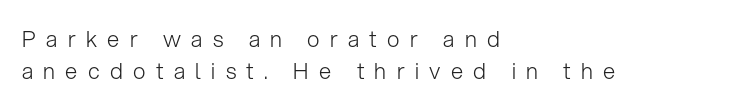
Stroke thickness stays within the range of a standard reading face or lighter. Underlining? Definitely not there. The passage shown has open, widely tracked lettering throughout. The text block is weighted toward the left margin, trailing off unevenly rightward. The typography opts for an upright posture over an oblique one. Leading: standard.
